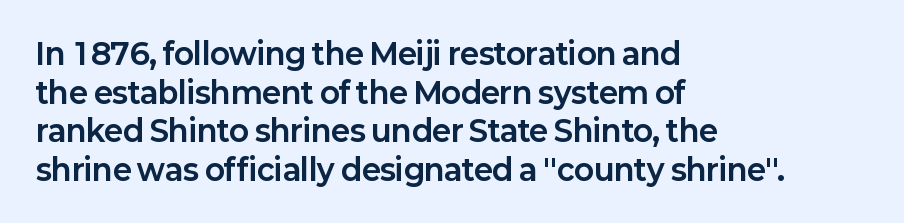
Words appear dense and cohesive because spacing is normal. Vertical strokes here are truly vertical. This is heavy type, rendered in bold. Proportional: the letters do not fall into vertical columns. The type family on display is of the sans-serif kind.
